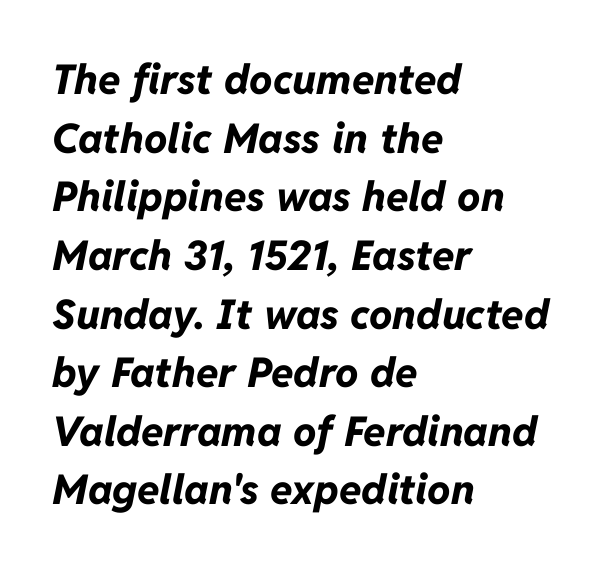
Q: Is the text bold? A: Yes.
Q: Is the text italic (slanted)? A: Yes, it leans right by about 11 degrees.
Q: Is the text underlined? A: No.
Q: How is the paragraph aligned? A: Left-aligned.
Q: Is the spacing between letters normal or unusually wide? A: Normal.
Q: Is the spacing between lines tight, normal or loose? A: Normal.
Q: Width (condensed, normal, or wide)? A: Normal.
Q: Stroke contrast? A: Low.
Q: x-height? A: Medium.
Q: Monospaced? A: No.
